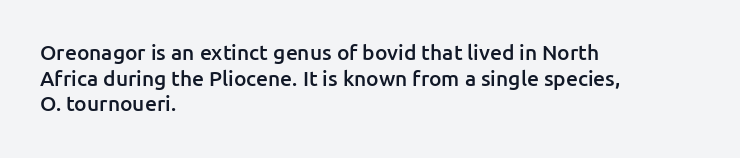
The image shows 21 px text type, upright; set left-aligned, line spacing 1.22x, normal letter spacing, not underlined.
